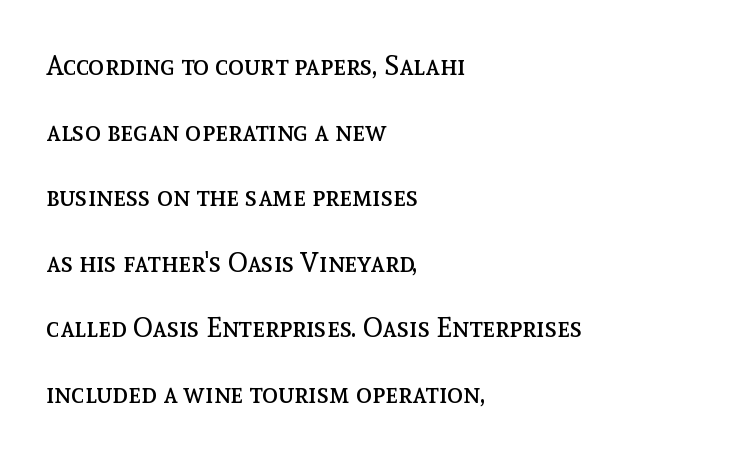
Posture: upright roman. Caption: standard tracking, unaltered. Nobody drew a line under any word here. The block of text is sparse from top to bottom, with ample space between rows. Weight: in the light-to-regular range.
